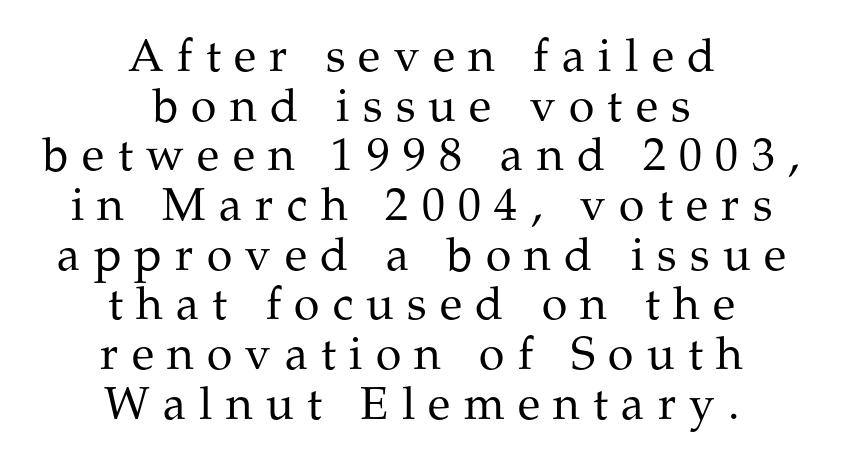
The image shows 46 px regular-weight serif type, upright; set centered, tight line spacing (1.08x), unusually wide letter spacing (+0.29 em), not underlined; medium stroke contrast and a medium x-height.
